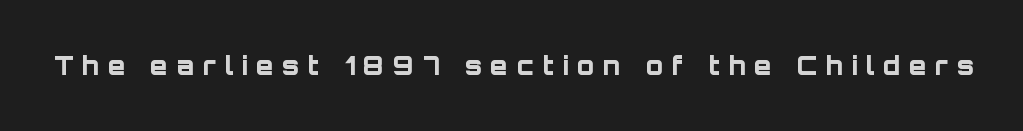
These lines have a slow, spaced-out rhythm from letter to letter. Unlike italic type, these characters show no tilt at all. This rendering features lettering with no underline. Does the weight exceed regular? Yes, all the way to bold.
